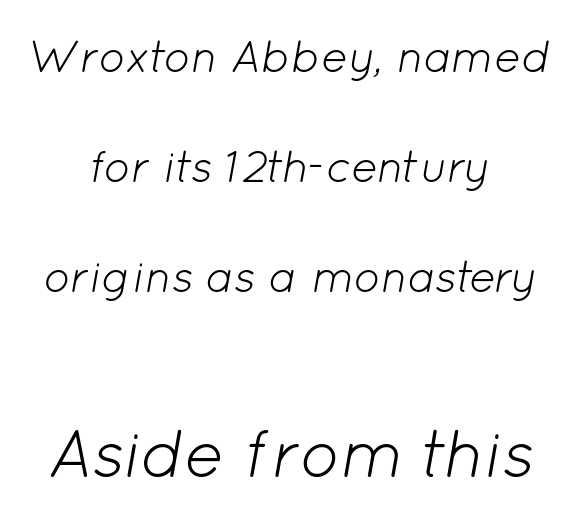
{"italic": "yes", "lean": "right", "slant_degrees": 12, "bold": "no", "weight": "light", "width": "normal", "stroke_contrast": "low", "x_height": "medium", "monospaced": "no", "underline": "no", "align": "center", "line_spacing": "loose", "line_spacing_ratio": 2.45, "letter_spacing": "normal", "letter_spacing_em": 0.0, "larger_block": "second", "size_ratio": 1.49, "glyph_px": 67}
